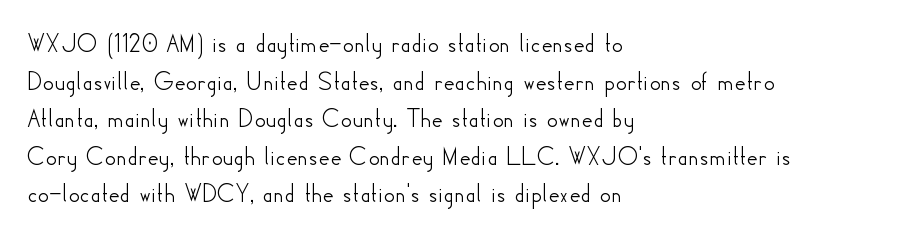
Q: Is the text italic (slanted)? A: No, it is upright.
Q: Is the text underlined? A: No.
Q: How is the paragraph aligned? A: Left-aligned.
Q: Is the spacing between letters normal or unusually wide? A: Normal.
Q: Is the spacing between lines tight, normal or loose? A: Normal.
